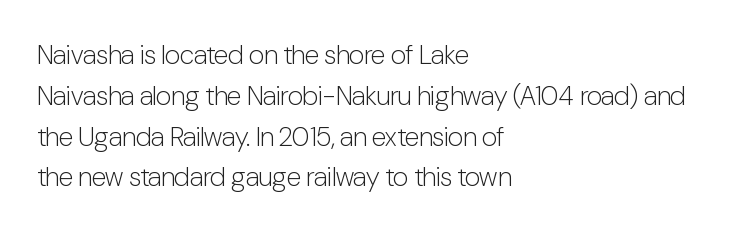
The image shows 27 px text type, upright; set left-aligned, normal line spacing (1.51x), normal letter spacing, not underlined.
